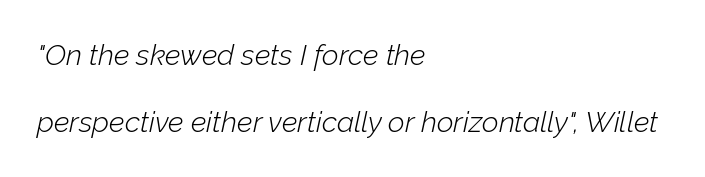
{"italic": "yes", "lean": "right", "slant_degrees": 12, "bold": "no", "weight": "light", "width": "normal", "stroke_contrast": "low", "x_height": "medium", "monospaced": "no", "underline": "no", "align": "left", "line_spacing": "loose", "line_spacing_ratio": 2.32, "letter_spacing": "normal", "letter_spacing_em": 0.0, "glyph_px": 29}
